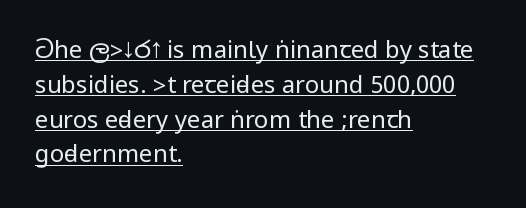
{"italic": "no", "bold": "no", "underline": "yes", "align": "left", "line_spacing": "normal", "line_spacing_ratio": 1.45, "letter_spacing": "normal", "letter_spacing_em": 0.0, "glyph_px": 24}
